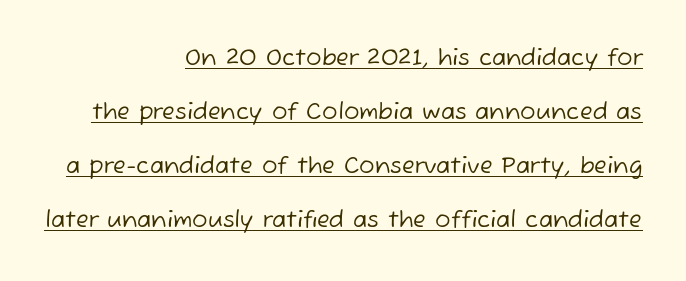
Q: Is the text bold? A: No.
Q: Is the text underlined? A: Yes.
Q: How is the paragraph aligned? A: Right-aligned.
Q: Is the spacing between letters normal or unusually wide? A: Normal.
Q: Is the spacing between lines tight, normal or loose? A: Loose.
